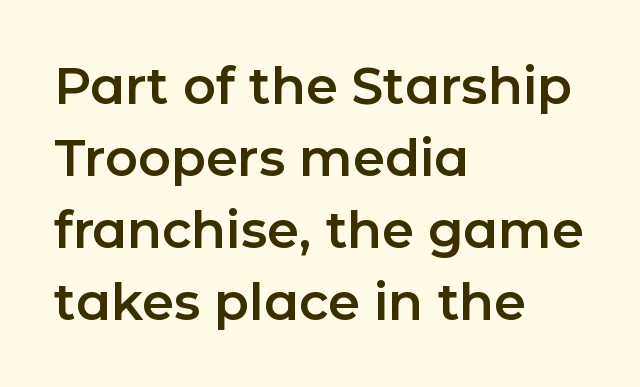
The image shows 51 px sans-serif type, upright; set left-aligned, normal line spacing (1.41x), normal letter spacing, not underlined; low stroke contrast and a medium x-height.
